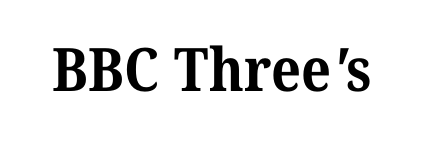
The image shows 60 px bold serif type; set normal letter spacing, not underlined; medium stroke contrast and a medium x-height.
